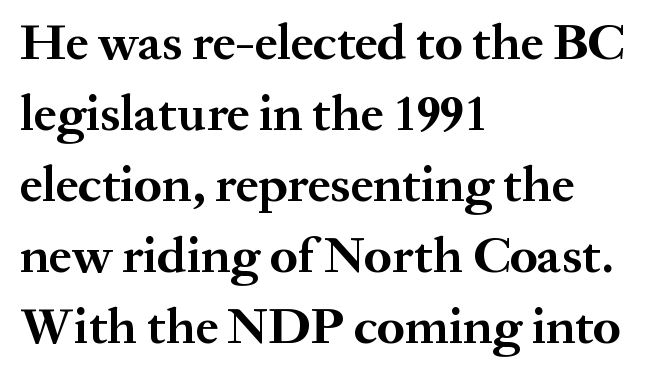
This block has exactly the height ordinary leading produces. Short note: letters normally spaced. A typesetter would label this face a serif. In CSS terms this would be text-align: left.
